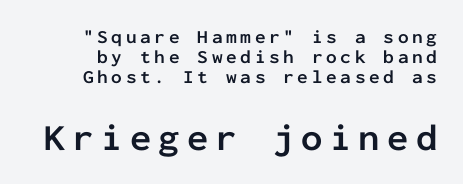
The image shows 38 px semibold sans-serif type, upright, monospaced; set tight line spacing (1.06x), not underlined; the second (bottom) block is 2.0x larger; low stroke contrast and a medium x-height.
